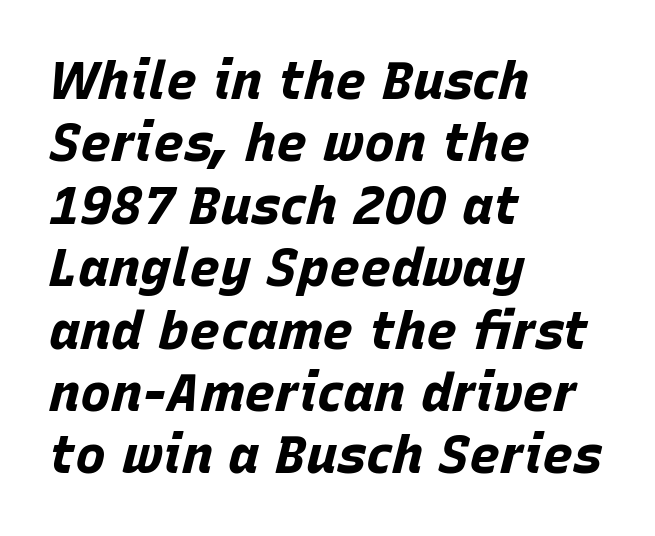
Bold? Absolutely — the strokes are thick and heavy. In terms of posture, this sample is oblique. Words appear dense and cohesive because spacing is normal. Looks like regular typesetting: each glyph gets only the width it needs. Descenders are the only things crossing below the line. The paragraph has a hard left edge and a soft right edge.
